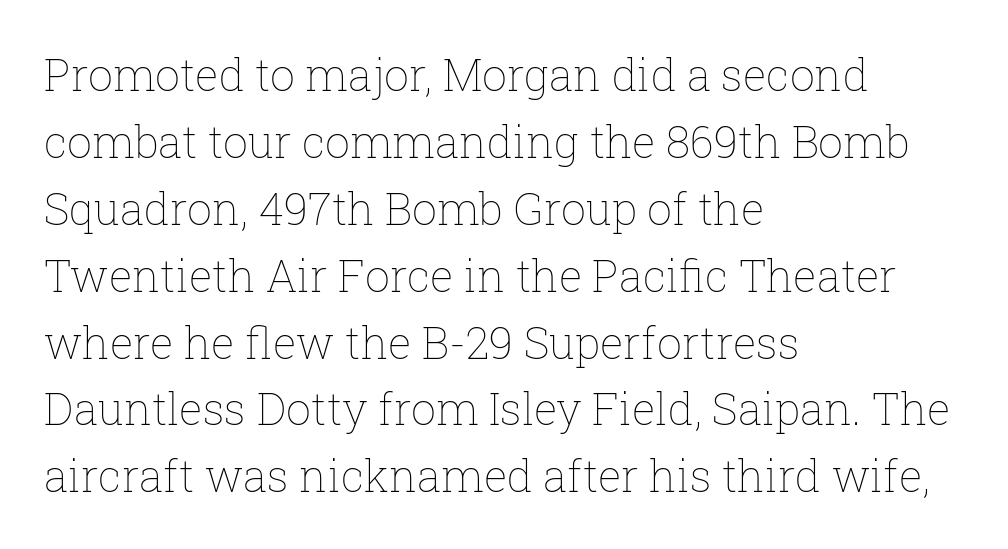
{"italic": "no", "bold": "no", "weight": "thin", "width": "normal", "stroke_contrast": "low", "x_height": "medium", "monospaced": "no", "underline": "no", "align": "left", "line_spacing": "normal", "line_spacing_ratio": 1.52, "letter_spacing": "normal", "letter_spacing_em": 0.0, "glyph_px": 44}
